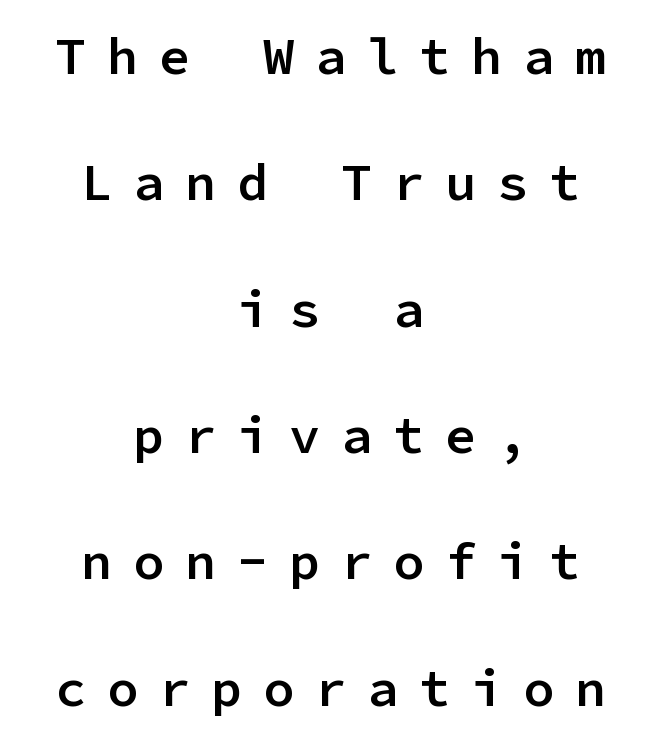
{"serif": "no", "italic": "no", "bold": "semi", "weight": "semibold", "width": "normal", "stroke_contrast": "low", "x_height": "medium", "monospaced": "yes", "underline": "no", "align": "center", "line_spacing": "loose", "line_spacing_ratio": 2.43, "letter_spacing": "wide", "letter_spacing_em": 0.4, "glyph_px": 52}
